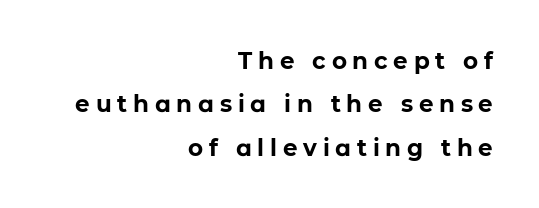
Q: Is the text bold? A: Yes.
Q: Is the text italic (slanted)? A: No, it is upright.
Q: Is the text underlined? A: No.
Q: How is the paragraph aligned? A: Right-aligned.
Q: Is the spacing between letters normal or unusually wide? A: Unusually wide.
